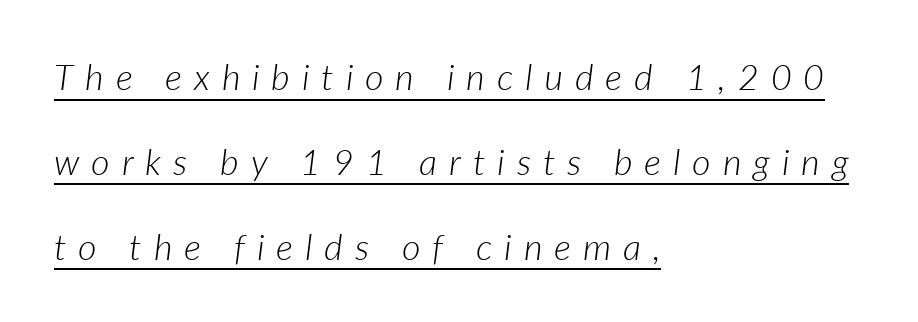
The tracking reads as deliberately expanded to a designer's eye. In CSS terms this would be text-align: left. The rendering uses a large line-height, opening up the rows. Proportional: the letters do not fall into vertical columns. Quick note: underline on.
